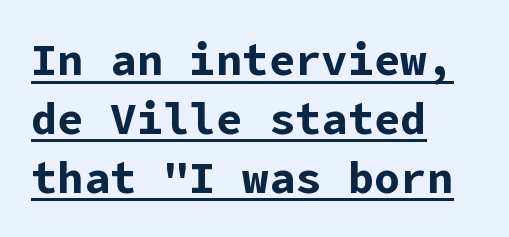
Compared with typical paragraphs, the rows here are spaced about the same. Are there feet on the stems? There aren't — it's a sans. This sample uses an upright cut, with every glyph sitting square on the baseline. The face used here appears with an underline applied. What weight is shown? A full bold with thick strokes.
